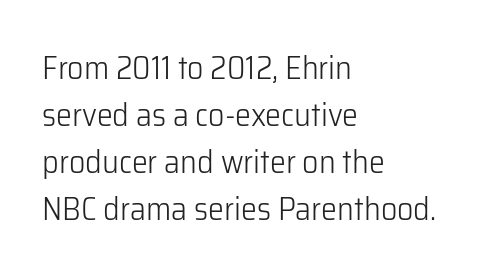
Vertical strokes here are truly vertical. Students, note that the glyphs here touch the page at normal intervals. The rendering uses natural spacing where letterforms have individual widths. Quick note: underline off. Letterform terminals end flat and unadorned throughout the passage.
